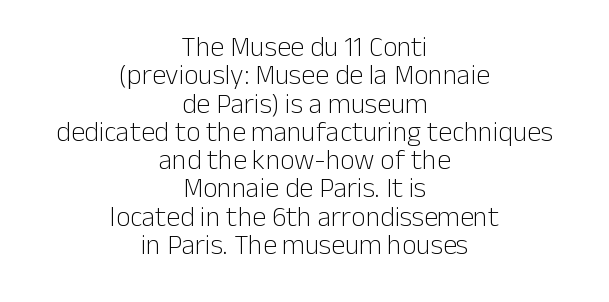
Q: Is the text bold? A: No.
Q: Is the text italic (slanted)? A: No, it is upright.
Q: Is the typeface a serif or a sans-serif typeface? A: Sans-serif.
Q: Is the text underlined? A: No.
Q: How is the paragraph aligned? A: Centered.
Q: Is the spacing between letters normal or unusually wide? A: Normal.
Q: Is the spacing between lines tight, normal or loose? A: Tight.
Q: Width (condensed, normal, or wide)? A: Normal.
Q: Stroke contrast? A: Low.
Q: x-height? A: Medium.
Q: Monospaced? A: No.
